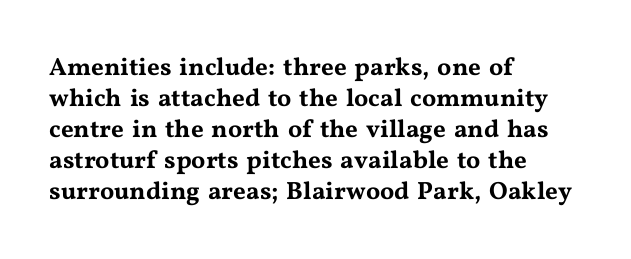
Q: Is the text italic (slanted)? A: No, it is upright.
Q: Is the text underlined? A: No.
Q: How is the paragraph aligned? A: Left-aligned.
Q: Is the spacing between letters normal or unusually wide? A: Normal.
